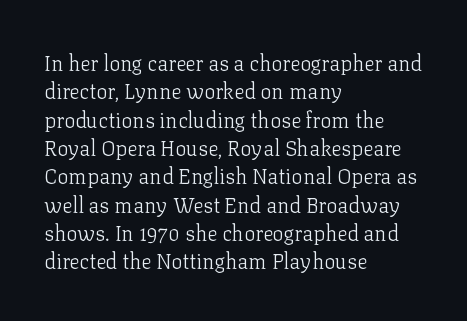
Evenly set lines give the paragraph a standard silhouette. Students, note that the glyphs here touch the page at normal intervals. In terms of posture, this sample is upright. Typeset ragged right — the left edge is the straight one.
